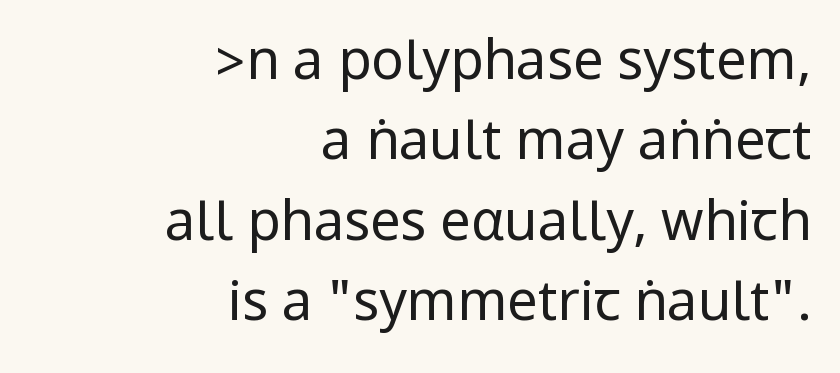
The block of text has a typical density, with ordinary space between rows. It's the straight-up-and-down kind of type. Is the stroke heavy? The answer is a plain regular-or-lighter. The lines are quadded right.
